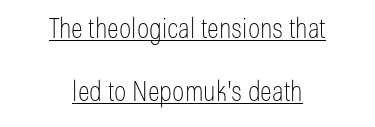
The image shows 28 px thin, condensed sans-serif type, upright; set centered, loose line spacing (2.26x), normal letter spacing, underlined; low stroke contrast and a medium x-height.
